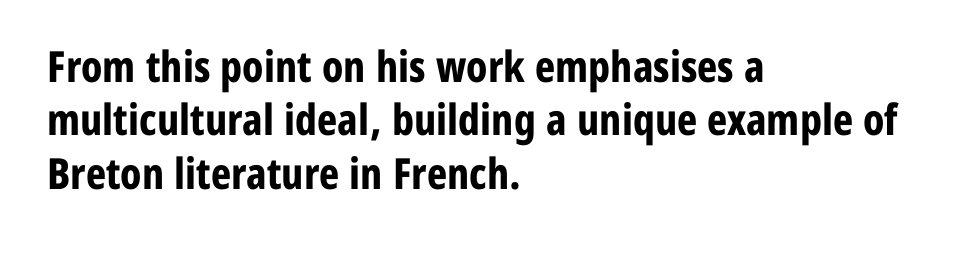
Pretty heavy lettering here — definitely bold. Is there any slant? The stems are plumb. A student would call this left alignment; a typographer would say flush left, rag right. Here the glyphs are tracked normally, forming tight word shapes. Descenders hang freely into open space.
